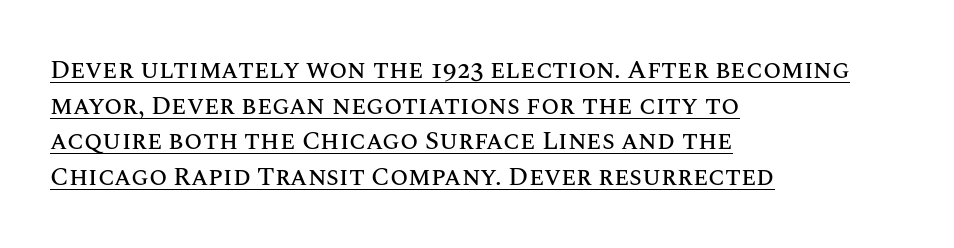
Q: Is the text italic (slanted)? A: No, it is upright.
Q: Is the text underlined? A: Yes.
Q: How is the paragraph aligned? A: Left-aligned.
Q: Is the spacing between letters normal or unusually wide? A: Normal.
Q: Is the spacing between lines tight, normal or loose? A: Normal.
